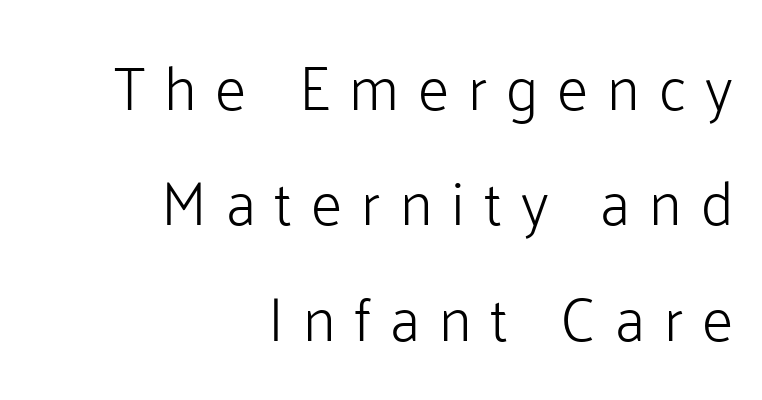
The image shows 61 px light sans-serif type, upright; set right-aligned, line spacing 1.89x, unusually wide letter spacing (+0.31 em), not underlined; low stroke contrast and a medium x-height.
